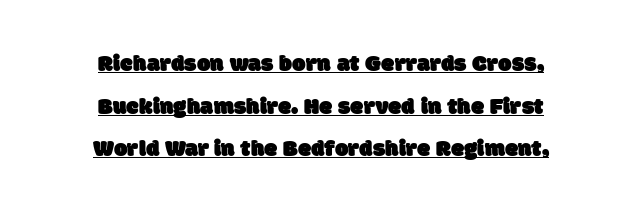
Q: Is the text underlined? A: Yes.
Q: How is the paragraph aligned? A: Centered.
Q: Is the spacing between letters normal or unusually wide? A: Normal.
